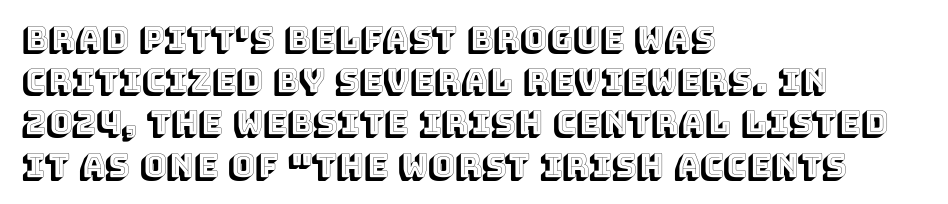
The image shows 32 px text type, upright; set left-aligned, normal line spacing (1.32x), normal letter spacing, not underlined; a large x-height.
